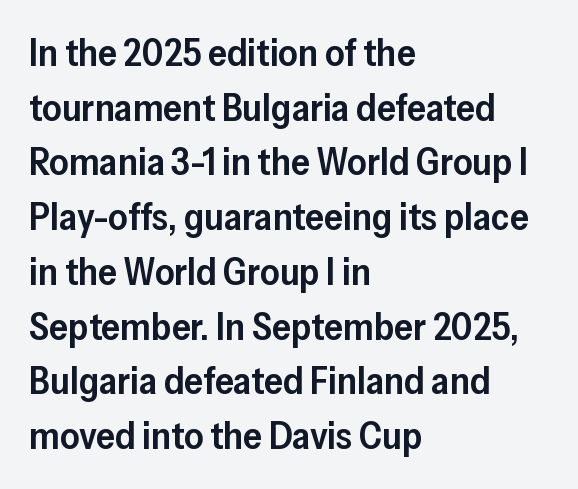
{"serif": "no", "italic": "no", "bold": "semi", "weight": "semibold", "width": "normal", "stroke_contrast": "low", "x_height": "medium", "monospaced": "no", "underline": "no", "align": "left", "line_spacing": "normal", "line_spacing_ratio": 1.44, "letter_spacing": "normal", "letter_spacing_em": 0.0, "glyph_px": 38}
